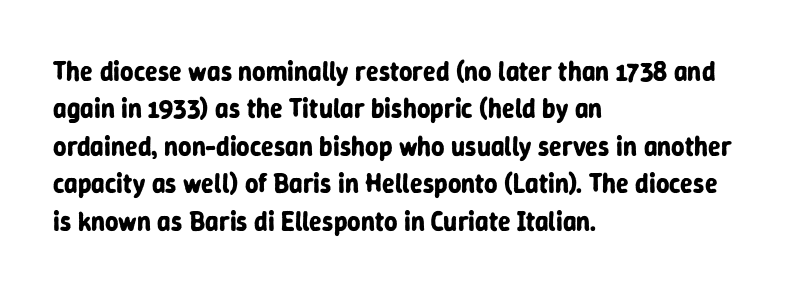
Q: Is the text bold? A: Yes.
Q: Is the text italic (slanted)? A: No, it is upright.
Q: Is the text underlined? A: No.
Q: How is the paragraph aligned? A: Left-aligned.
Q: Is the spacing between letters normal or unusually wide? A: Normal.
Q: Is the spacing between lines tight, normal or loose? A: Normal.
